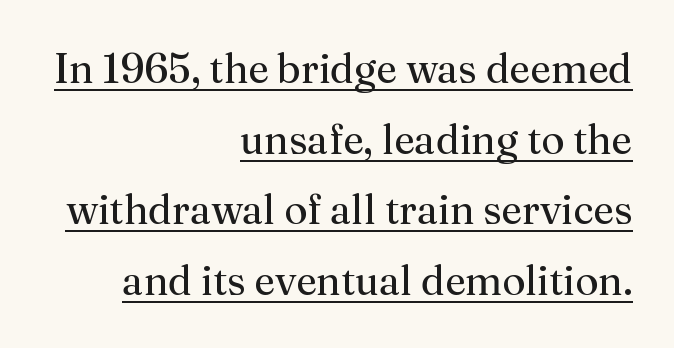
{"serif": "yes", "italic": "no", "bold": "no", "weight": "regular", "width": "normal", "stroke_contrast": "medium", "x_height": "medium", "monospaced": "no", "underline": "yes", "align": "right", "line_spacing_ratio": 1.72, "letter_spacing": "normal", "letter_spacing_em": 0.0, "glyph_px": 41}
